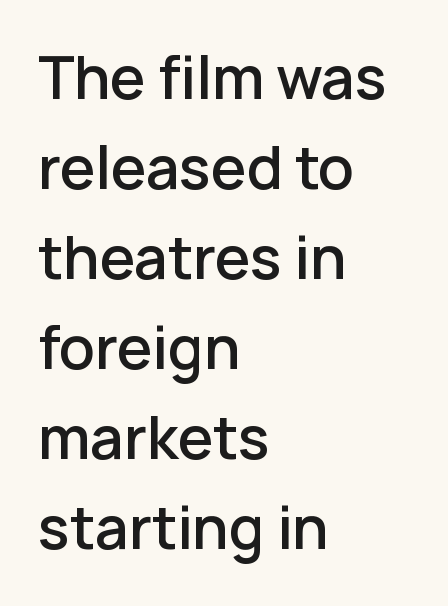
The image shows 57 px semibold sans-serif type, upright; set left-aligned, normal line spacing (1.58x), normal letter spacing, not underlined; low stroke contrast and a medium x-height.
